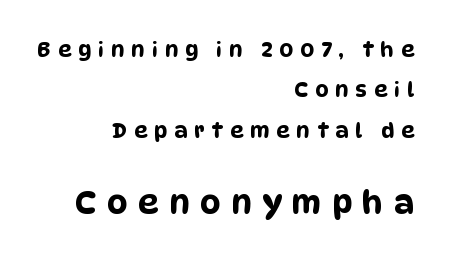
{"serif": "no", "width": "condensed", "stroke_contrast": "low", "x_height": "large", "monospaced": "no", "underline": "no", "align": "right", "line_spacing": "loose", "line_spacing_ratio": 1.92, "letter_spacing": "wide", "letter_spacing_em": 0.33, "larger_block": "second", "size_ratio": 1.52, "glyph_px": 32}
